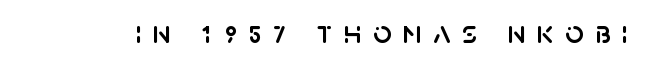
{"serif": "no", "italic": "no", "width": "normal", "stroke_contrast": "low", "x_height": "large", "monospaced": "no", "underline": "no", "letter_spacing": "wide", "letter_spacing_em": 0.36, "glyph_px": 32}
